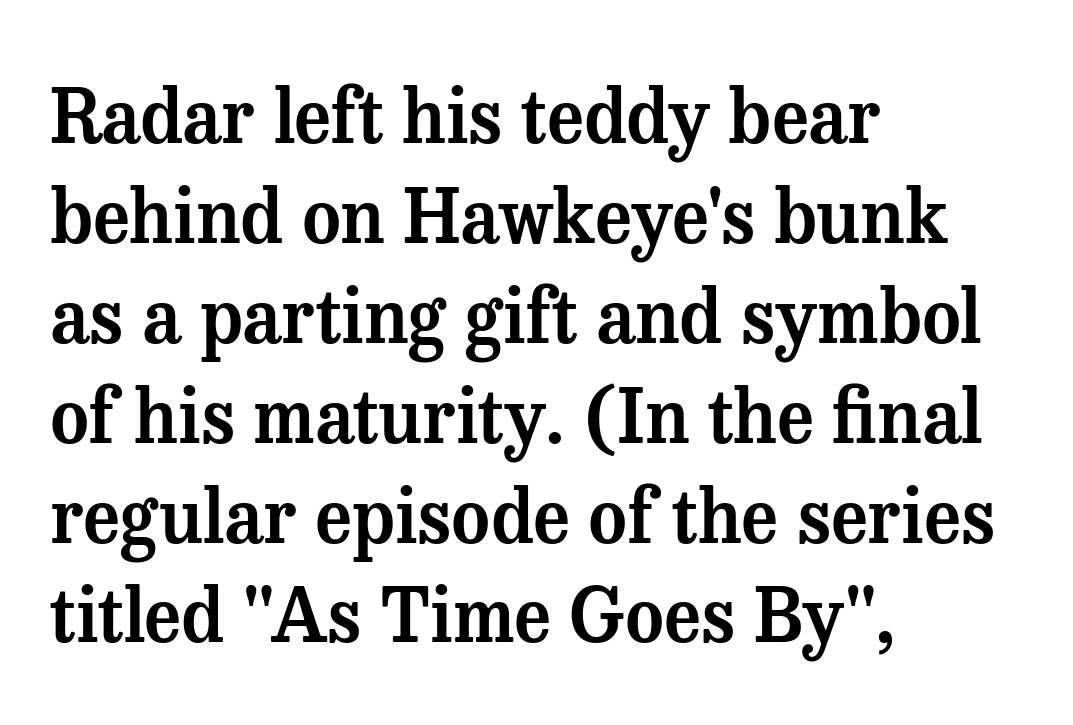
Here the designer chose a conventional face with non-uniform glyph widths. A bare baseline throughout the passage. Short note: letters normally spaced. The designer went with a serif here, giving each stem small feet. Horizontal bands of white between lines are of average thickness.
